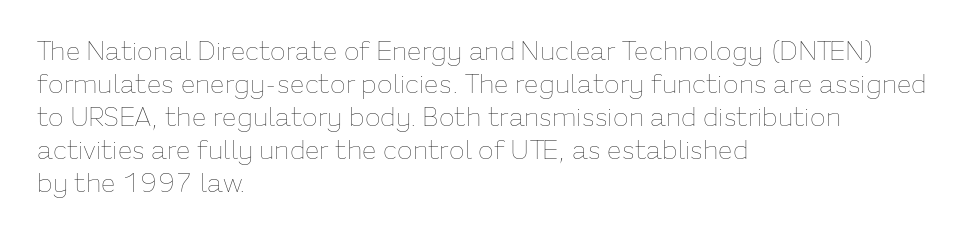
When letters stand straight like this, we call the style roman or upright. These lines sit exactly where default settings would place them. Students, note that the glyphs here touch the page at normal intervals. The passage shown is not bold in any degree. In CSS terms this would be text-align: left. Underlining? Definitely not there.
